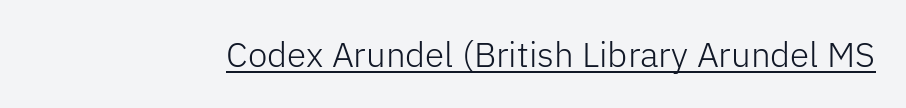
The image shows 35 px light sans-serif type, upright; set normal letter spacing, underlined; low stroke contrast and a medium x-height.
